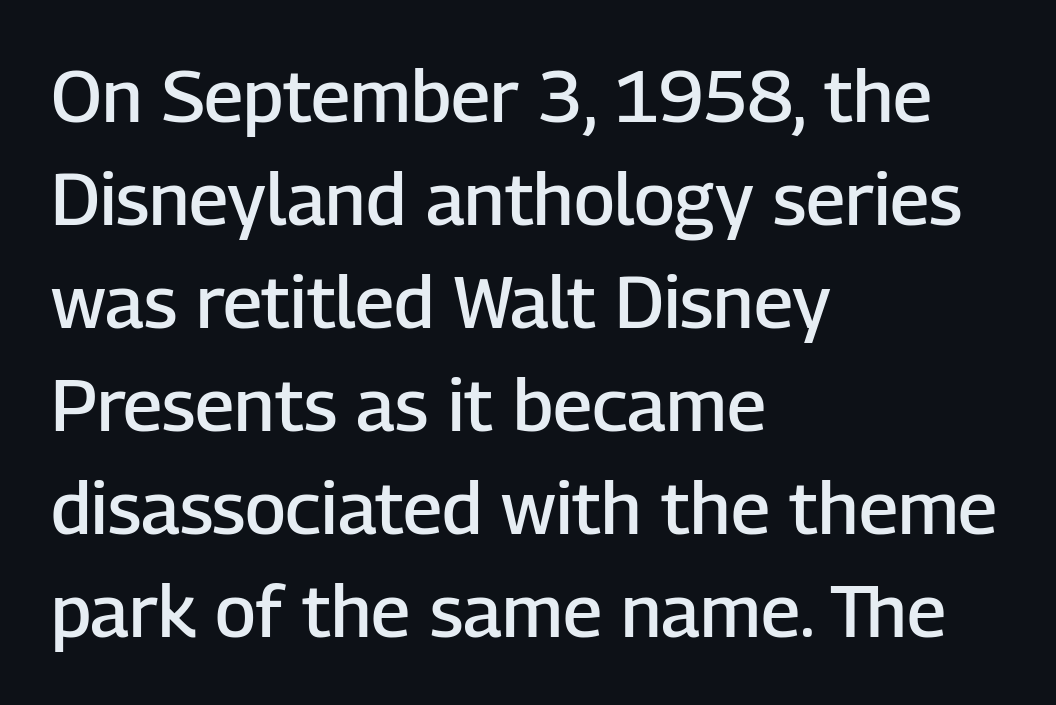
Character widths vary here, with narrow letters taking less room than wide ones. The rendering uses a moderate line-height, typical for paragraphs. The area under the type is left untouched. The type sits square on the baseline with zero lean. Note: no serifs on the glyphs. Firm but not heavy-handed strokes: this text is semibold.
